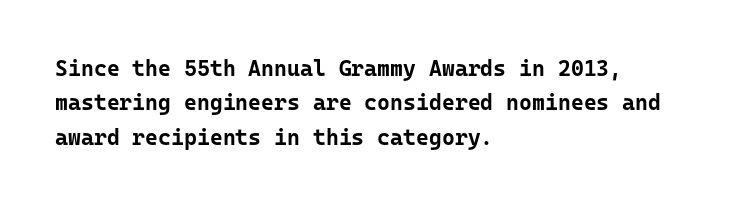
The image shows 22 px bold type, upright; set left-aligned, normal line spacing (1.56x), normal letter spacing, not underlined.
